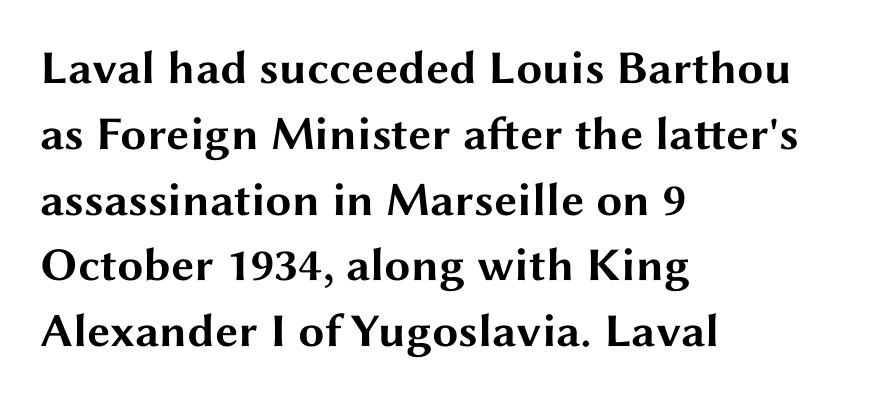
Glyph-to-glyph distance matches everyday printed text. The rendering uses natural spacing where letterforms have individual widths. Alignment: flush left. Italic: no, the glyphs are upright roman.
